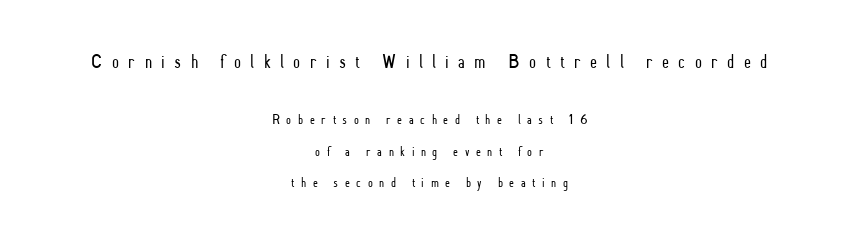
The image shows 20 px text type, upright; set centered, loose line spacing (2.26x), unusually wide letter spacing (+0.47 em), not underlined; the first (top) block is 1.43x larger.
